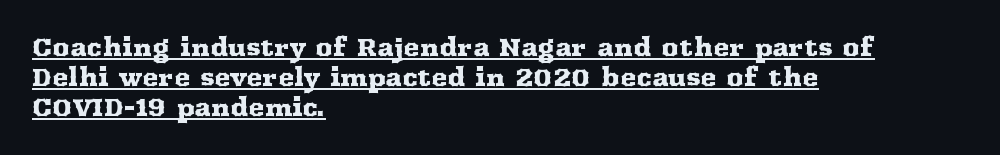
The image shows 24 px text type, upright; set left-aligned, normal line spacing (1.25x), normal letter spacing, underlined.
